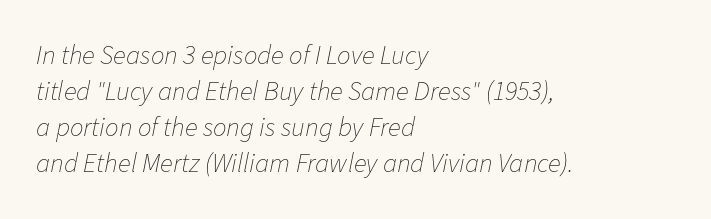
Q: Is the text bold? A: No.
Q: Is the text italic (slanted)? A: Yes, it leans right by about 11 degrees.
Q: Is the text underlined? A: No.
Q: How is the paragraph aligned? A: Left-aligned.
Q: Is the spacing between letters normal or unusually wide? A: Normal.
Q: Is the spacing between lines tight, normal or loose? A: Normal.
